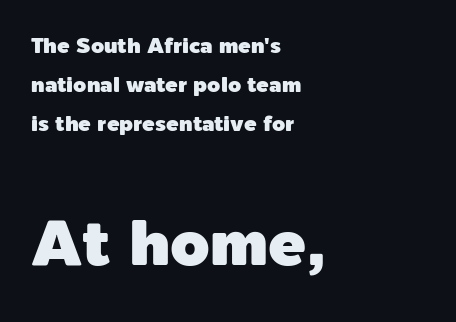
{"serif": "no", "italic": "no", "width": "normal", "x_height": "medium", "monospaced": "no", "underline": "no", "align": "left", "line_spacing_ratio": 1.86, "letter_spacing": "normal", "letter_spacing_em": 0.0, "larger_block": "second", "size_ratio": 3.0, "glyph_px": 63}
